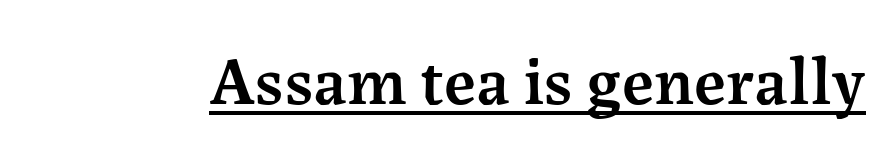
Q: Is the text bold? A: Semi-bold.
Q: Is the text italic (slanted)? A: No, it is upright.
Q: Is the typeface a serif or a sans-serif typeface? A: Serif.
Q: Is the text underlined? A: Yes.
Q: Is the spacing between letters normal or unusually wide? A: Normal.
Q: Width (condensed, normal, or wide)? A: Normal.
Q: Stroke contrast? A: Medium.
Q: x-height? A: Medium.
Q: Monospaced? A: No.
